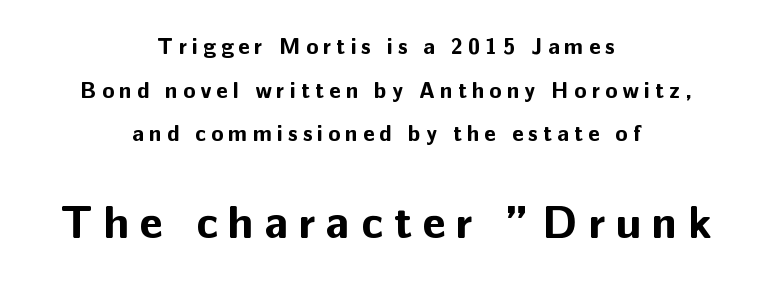
{"serif": "no", "italic": "no", "bold": "yes", "weight": "bold", "width": "normal", "stroke_contrast": "low", "x_height": "medium", "monospaced": "no", "underline": "no", "align": "center", "line_spacing": "loose", "line_spacing_ratio": 1.98, "letter_spacing": "wide", "letter_spacing_em": 0.24, "larger_block": "second", "size_ratio": 2.05, "glyph_px": 45}
